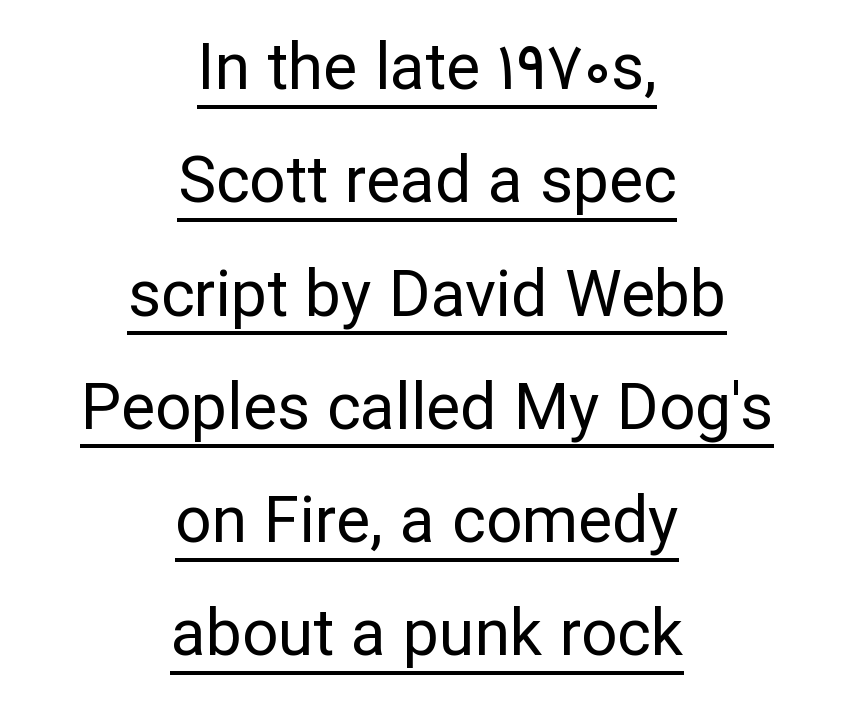
{"serif": "no", "italic": "no", "bold": "no", "weight": "regular", "width": "normal", "stroke_contrast": "low", "x_height": "medium", "monospaced": "no", "underline": "yes", "align": "center", "line_spacing_ratio": 1.77, "letter_spacing": "normal", "letter_spacing_em": 0.0, "glyph_px": 64}
